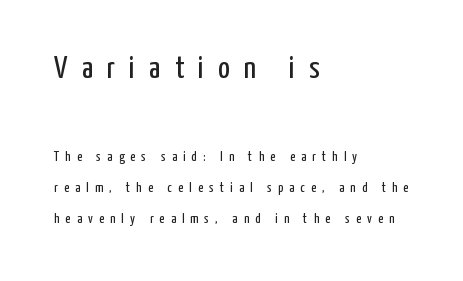
Typesetter's note — upper block bumped up in size, lower block left smaller. Vertical spacing — loose. This sample uses expanded letter spacing, leaving extra air between glyphs. Caption: multi-line text, flush left, ragged right. Character widths vary here, with narrow letters taking less room than wide ones. The strip under each line holds only bare page.
